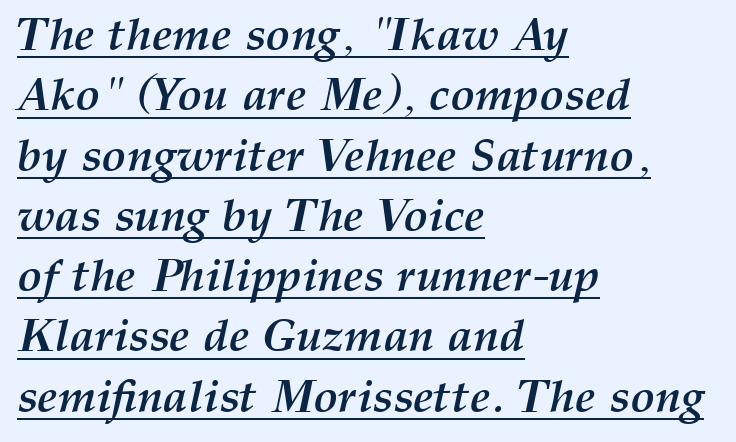
Casual observation: everything's shoved over to the left. One glance says typical: line gaps are just what's usual. It's the slanting kind of type. Emphasis by weight is at full strength: bold. Each word holds together tightly as a unit, with standard inter-letter gaps. The sample's only ornament is a line tracing under the words.
